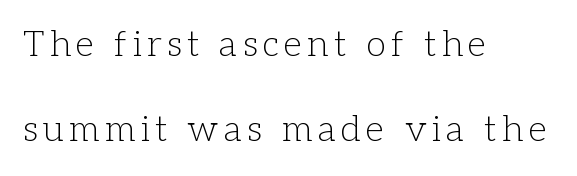
Q: Is the text bold? A: No.
Q: Is the text italic (slanted)? A: No, it is upright.
Q: Is the typeface a serif or a sans-serif typeface? A: Serif.
Q: Is the text underlined? A: No.
Q: How is the paragraph aligned? A: Left-aligned.
Q: Is the spacing between lines tight, normal or loose? A: Loose.
Q: Width (condensed, normal, or wide)? A: Normal.
Q: Stroke contrast? A: Low.
Q: x-height? A: Medium.
Q: Monospaced? A: No.
